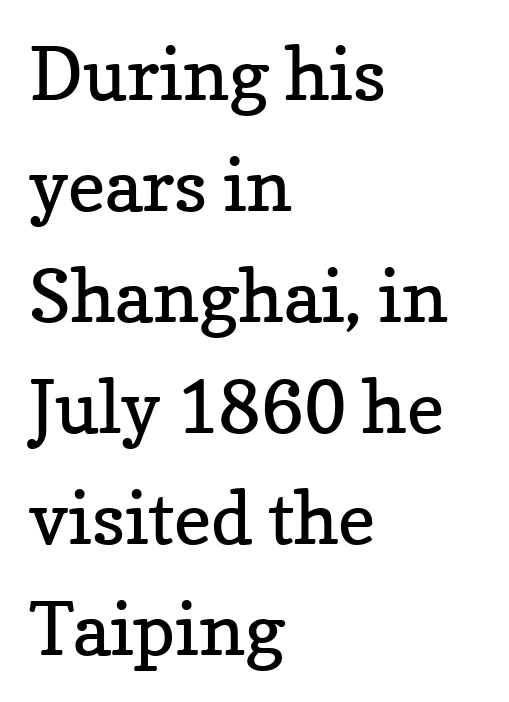
Q: Is the text bold? A: No.
Q: Is the text italic (slanted)? A: No, it is upright.
Q: Is the typeface a serif or a sans-serif typeface? A: Serif.
Q: Is the text underlined? A: No.
Q: How is the paragraph aligned? A: Left-aligned.
Q: Is the spacing between letters normal or unusually wide? A: Normal.
Q: Is the spacing between lines tight, normal or loose? A: Normal.
Q: Width (condensed, normal, or wide)? A: Normal.
Q: Stroke contrast? A: Low.
Q: x-height? A: Medium.
Q: Monospaced? A: No.
